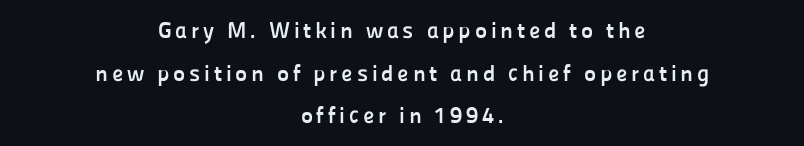
Posture: straight, roman, zero tilt. Layout note: lines centered. Rule under the text: the space is simply empty. You'd pick this weight for a headline — it's a proper bold.
